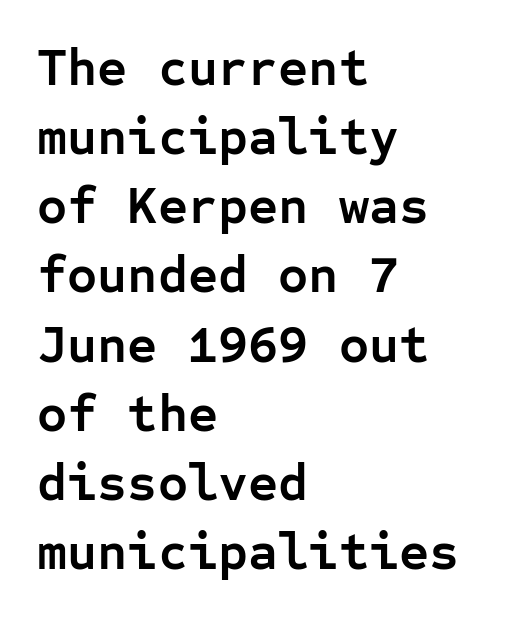
These lines were composed using upright roman letters. In terms of letterspacing, this is plain default setting. The leading is moderate, giving the passage an even texture. A clean baseline with only descenders dipping below it. This is sans-serif lettering, the kind often seen on screens and signage. Thick stems and heavy bowls — unmistakably bold.
